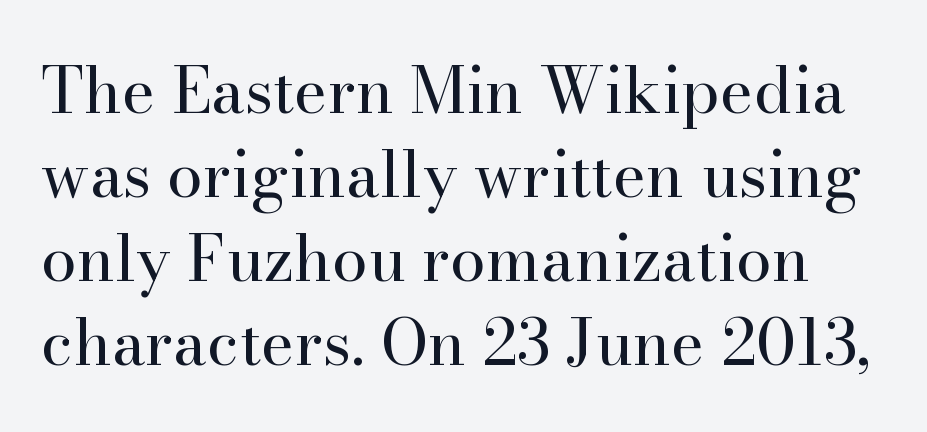
{"serif": "yes", "italic": "no", "bold": "no", "weight": "regular", "width": "normal", "stroke_contrast": "high", "x_height": "small", "monospaced": "no", "underline": "no", "line_spacing": "normal", "line_spacing_ratio": 1.31, "letter_spacing": "normal", "letter_spacing_em": 0.0, "glyph_px": 64}
